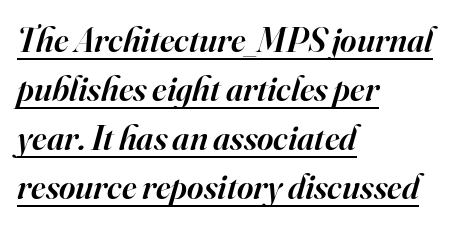
{"serif": "yes", "italic": "yes", "lean": "right", "slant_degrees": 16, "bold": "semi", "weight": "semibold", "width": "normal", "stroke_contrast": "high", "x_height": "small", "monospaced": "no", "underline": "yes", "align": "left", "line_spacing": "normal", "line_spacing_ratio": 1.4, "letter_spacing": "normal", "letter_spacing_em": 0.0, "glyph_px": 35}
